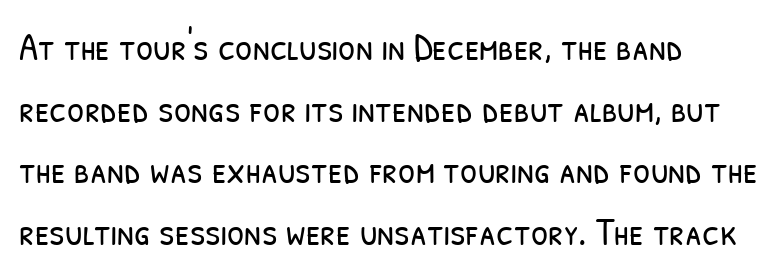
The passage is arranged the way most books set body copy — flush left. Think standard paragraph weight, or any step lighter than that. The passage shown is typeset with a sans-serif family. Looks like regular typesetting: each glyph gets only the width it needs.
